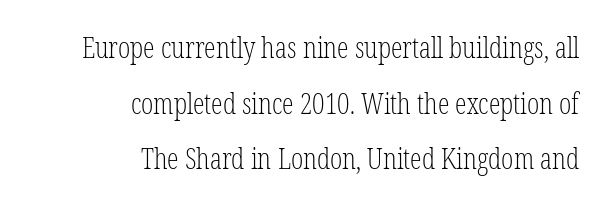
Q: Is the text bold? A: No.
Q: Is the text italic (slanted)? A: No, it is upright.
Q: Is the typeface a serif or a sans-serif typeface? A: Serif.
Q: Is the text underlined? A: No.
Q: How is the paragraph aligned? A: Right-aligned.
Q: Is the spacing between letters normal or unusually wide? A: Normal.
Q: Is the spacing between lines tight, normal or loose? A: Loose.
Q: Width (condensed, normal, or wide)? A: Condensed.
Q: Stroke contrast? A: Low.
Q: x-height? A: Medium.
Q: Monospaced? A: No.
